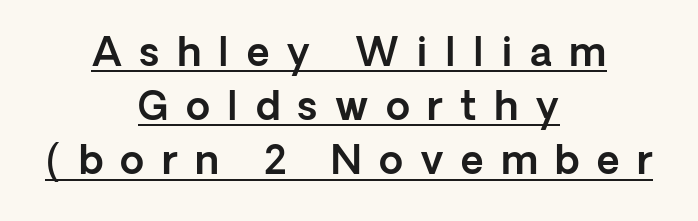
Q: Is the text italic (slanted)? A: No, it is upright.
Q: Is the typeface a serif or a sans-serif typeface? A: Sans-serif.
Q: Is the text underlined? A: Yes.
Q: How is the paragraph aligned? A: Centered.
Q: Is the spacing between letters normal or unusually wide? A: Unusually wide.
Q: Is the spacing between lines tight, normal or loose? A: Normal.
Q: Width (condensed, normal, or wide)? A: Normal.
Q: x-height? A: Medium.
Q: Monospaced? A: No.
